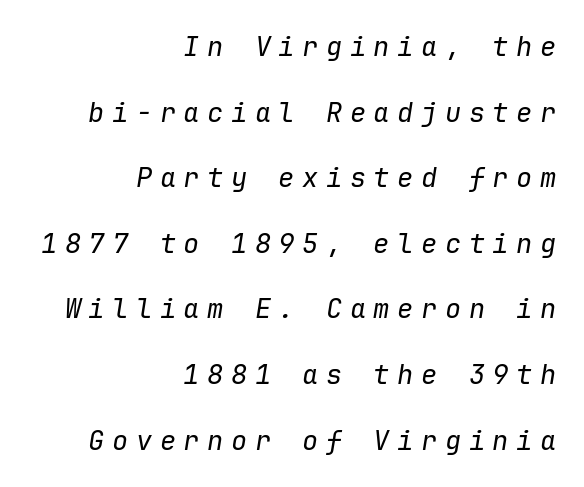
The image shows 27 px text type, italic (leaning right); set right-aligned, loose line spacing (2.43x), unusually wide letter spacing (+0.28 em), not underlined.
